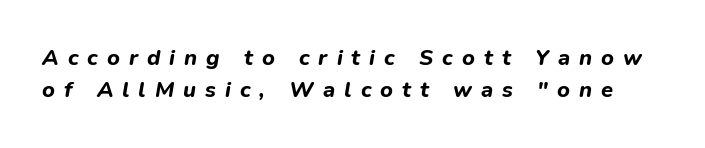
The image shows 22 px bold type, italic (leaning right); set normal line spacing (1.47x), unusually wide letter spacing (+0.41 em), not underlined.
